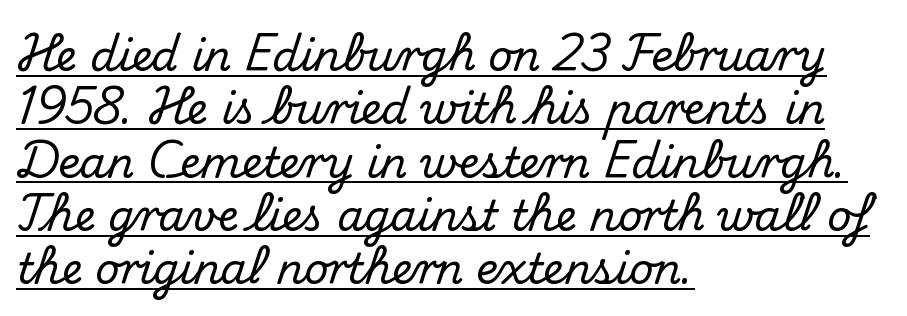
Think of a printed novel: that variable character pitch is what you see here. The passage shown is typeset with a serif family. Line beginnings align vertically; line endings do not. Underlined type.
